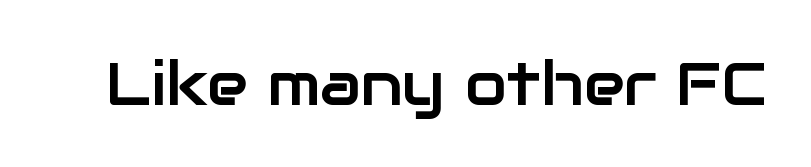
Characters follow at the spacing the type designer built in. This sample uses an upright cut, with every glyph sitting square on the baseline. I'd call this a sans setting — the letters go barefoot. This sample has the flowing, uneven cadence of proportional lettering. The specimen omits any rule beneath the text block's lines.
